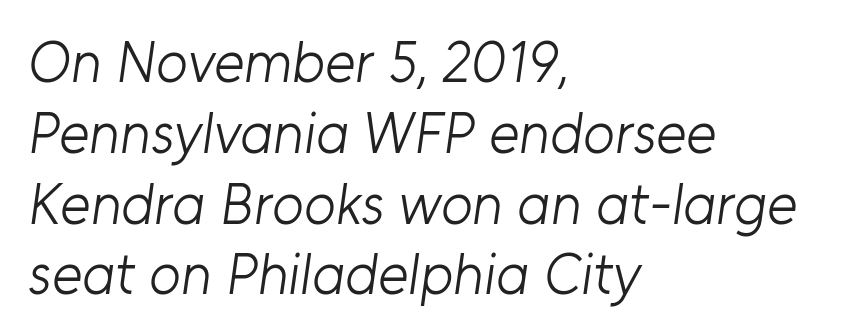
The image shows 58 px light sans-serif type; set left-aligned, line spacing 1.22x, normal letter spacing, not underlined; low stroke contrast and a medium x-height.
